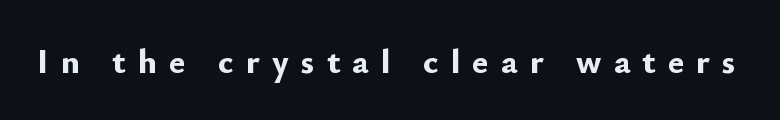
{"serif": "no", "italic": "no", "bold": "yes", "weight": "bold", "width": "normal", "stroke_contrast": "low", "x_height": "small", "monospaced": "no", "underline": "no", "letter_spacing": "wide", "letter_spacing_em": 0.36, "glyph_px": 34}
